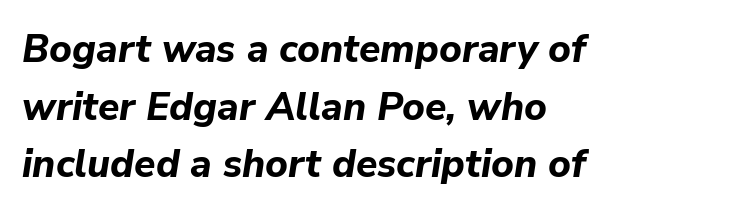
{"italic": "yes", "lean": "right", "slant_degrees": 9, "bold": "yes", "weight": "bold", "width": "normal", "stroke_contrast": "low", "x_height": "medium", "monospaced": "no", "underline": "no", "align": "left", "line_spacing": "normal", "line_spacing_ratio": 1.48, "letter_spacing": "normal", "letter_spacing_em": 0.0, "glyph_px": 39}
